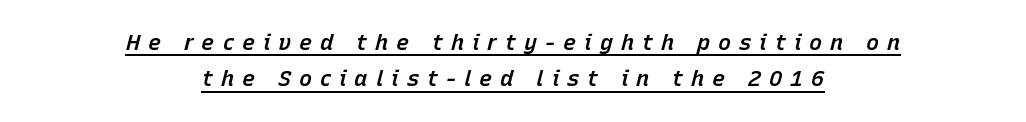
Q: Is the text bold? A: Semi-bold.
Q: Is the text italic (slanted)? A: Yes, it leans right by about 15 degrees.
Q: Is the text underlined? A: Yes.
Q: How is the paragraph aligned? A: Centered.
Q: Is the spacing between letters normal or unusually wide? A: Unusually wide.
Q: Is the spacing between lines tight, normal or loose? A: Normal.
